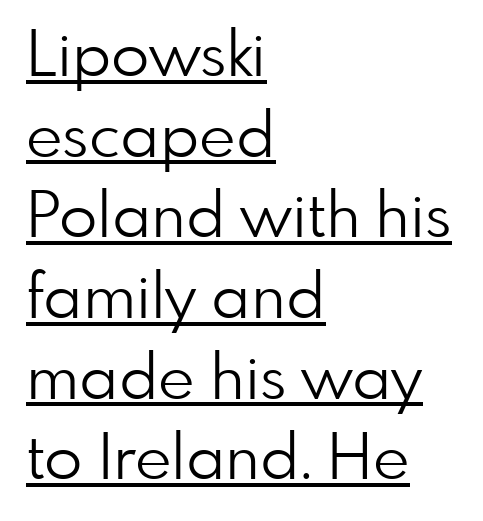
Q: Is the text bold? A: No.
Q: Is the text italic (slanted)? A: No, it is upright.
Q: Is the typeface a serif or a sans-serif typeface? A: Sans-serif.
Q: Is the text underlined? A: Yes.
Q: How is the paragraph aligned? A: Left-aligned.
Q: Is the spacing between letters normal or unusually wide? A: Normal.
Q: Is the spacing between lines tight, normal or loose? A: Normal.
Q: Width (condensed, normal, or wide)? A: Normal.
Q: Stroke contrast? A: Low.
Q: x-height? A: Small.
Q: Monospaced? A: No.
